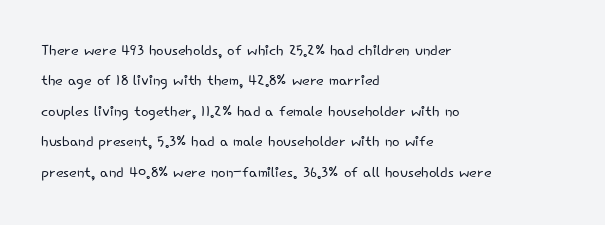
The image shows 20 px text type, upright; set left-aligned, normal line spacing (1.52x), normal letter spacing, not underlined.
